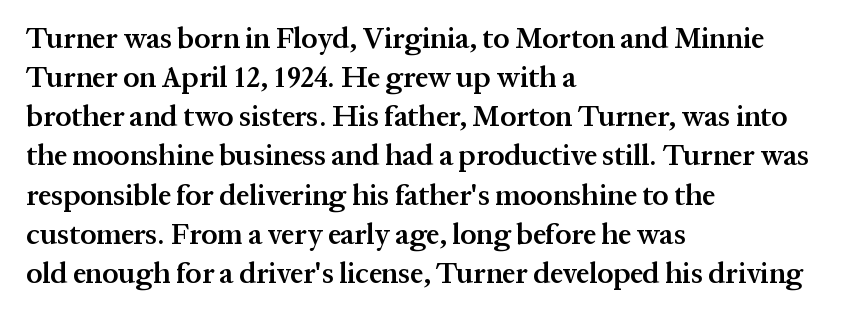
Q: Is the text bold? A: Semi-bold.
Q: Is the text italic (slanted)? A: No, it is upright.
Q: Is the typeface a serif or a sans-serif typeface? A: Serif.
Q: Is the text underlined? A: No.
Q: How is the paragraph aligned? A: Left-aligned.
Q: Is the spacing between letters normal or unusually wide? A: Normal.
Q: Is the spacing between lines tight, normal or loose? A: Normal.
Q: Width (condensed, normal, or wide)? A: Normal.
Q: Stroke contrast? A: Medium.
Q: x-height? A: Medium.
Q: Monospaced? A: No.
